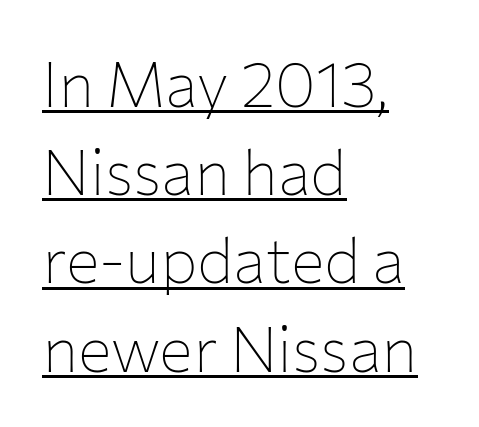
Q: Is the text bold? A: No.
Q: Is the text italic (slanted)? A: No, it is upright.
Q: Is the typeface a serif or a sans-serif typeface? A: Sans-serif.
Q: Is the text underlined? A: Yes.
Q: How is the paragraph aligned? A: Left-aligned.
Q: Is the spacing between letters normal or unusually wide? A: Normal.
Q: Is the spacing between lines tight, normal or loose? A: Normal.
Q: Width (condensed, normal, or wide)? A: Normal.
Q: Stroke contrast? A: Low.
Q: x-height? A: Medium.
Q: Monospaced? A: No.
